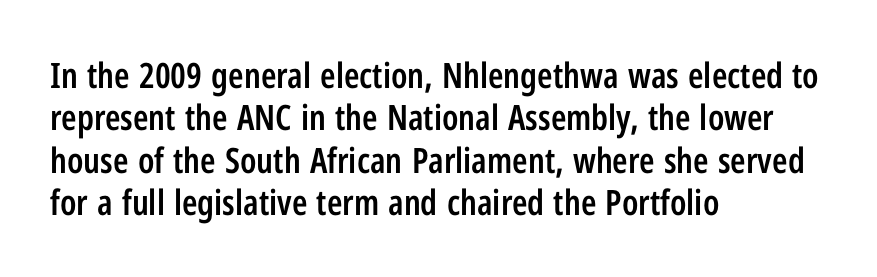
{"serif": "no", "italic": "no", "bold": "semi", "weight": "semibold", "width": "condensed", "stroke_contrast": "low", "x_height": "medium", "monospaced": "no", "underline": "no", "align": "left", "line_spacing_ratio": 1.21, "letter_spacing": "normal", "letter_spacing_em": 0.0, "glyph_px": 35}
